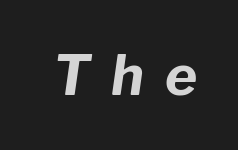
{"italic": "yes", "lean": "right", "slant_degrees": 8, "bold": "yes", "weight": "bold", "width": "normal", "stroke_contrast": "low", "x_height": "medium", "monospaced": "no", "underline": "no", "letter_spacing": "wide", "letter_spacing_em": 0.38, "glyph_px": 55}
